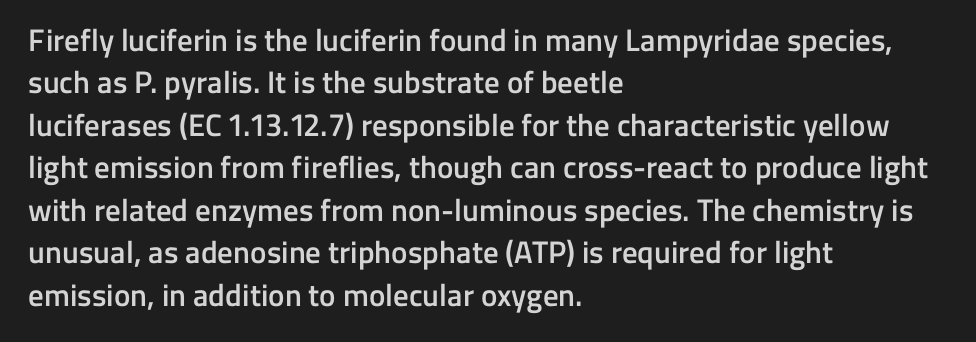
{"serif": "no", "italic": "no", "bold": "semi", "weight": "semibold", "width": "normal", "stroke_contrast": "low", "x_height": "medium", "monospaced": "no", "underline": "no", "align": "left", "line_spacing": "normal", "line_spacing_ratio": 1.37, "letter_spacing": "normal", "letter_spacing_em": 0.0, "glyph_px": 31}
